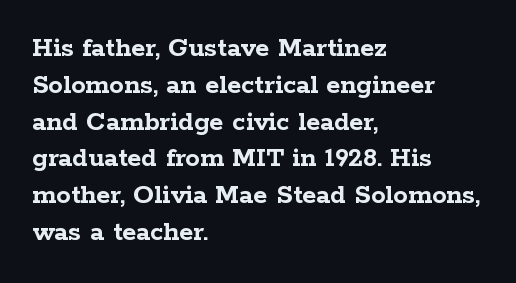
Varying glyph widths throughout — classic text-font behaviour. Summary of vertical rhythm: regular, with standard interline spacing. Do the letters lean? They stand straight. Reading down the block, your eye returns to a fixed left position each line.
